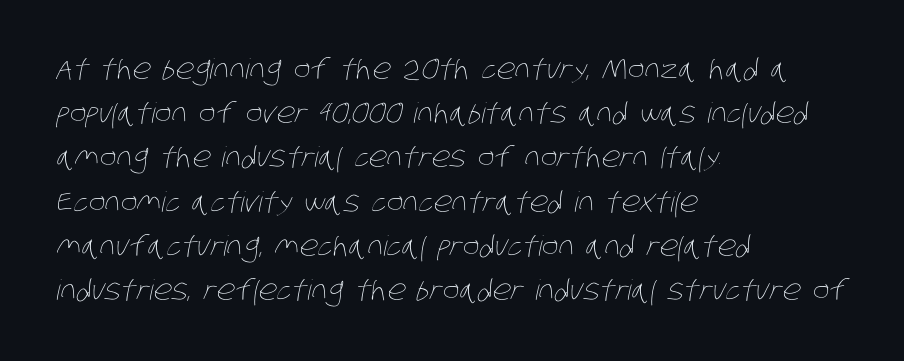
Q: Is the text bold? A: No.
Q: Is the text underlined? A: No.
Q: How is the paragraph aligned? A: Left-aligned.
Q: Is the spacing between letters normal or unusually wide? A: Normal.
Q: Is the spacing between lines tight, normal or loose? A: Normal.
Q: Width (condensed, normal, or wide)? A: Condensed.
Q: Stroke contrast? A: Low.
Q: x-height? A: Large.
Q: Monospaced? A: No.
